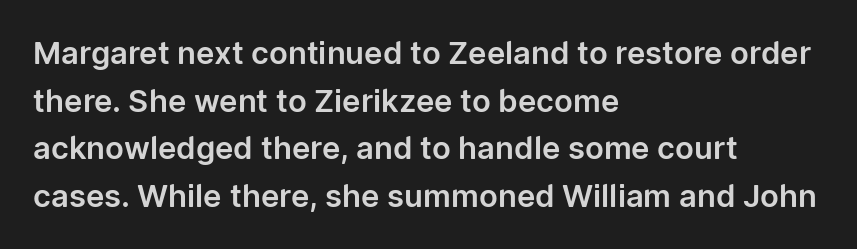
Q: Is the text italic (slanted)? A: No, it is upright.
Q: Is the typeface a serif or a sans-serif typeface? A: Sans-serif.
Q: Is the text underlined? A: No.
Q: How is the paragraph aligned? A: Left-aligned.
Q: Is the spacing between letters normal or unusually wide? A: Normal.
Q: Is the spacing between lines tight, normal or loose? A: Normal.
Q: Width (condensed, normal, or wide)? A: Normal.
Q: Stroke contrast? A: Low.
Q: x-height? A: Medium.
Q: Monospaced? A: No.
